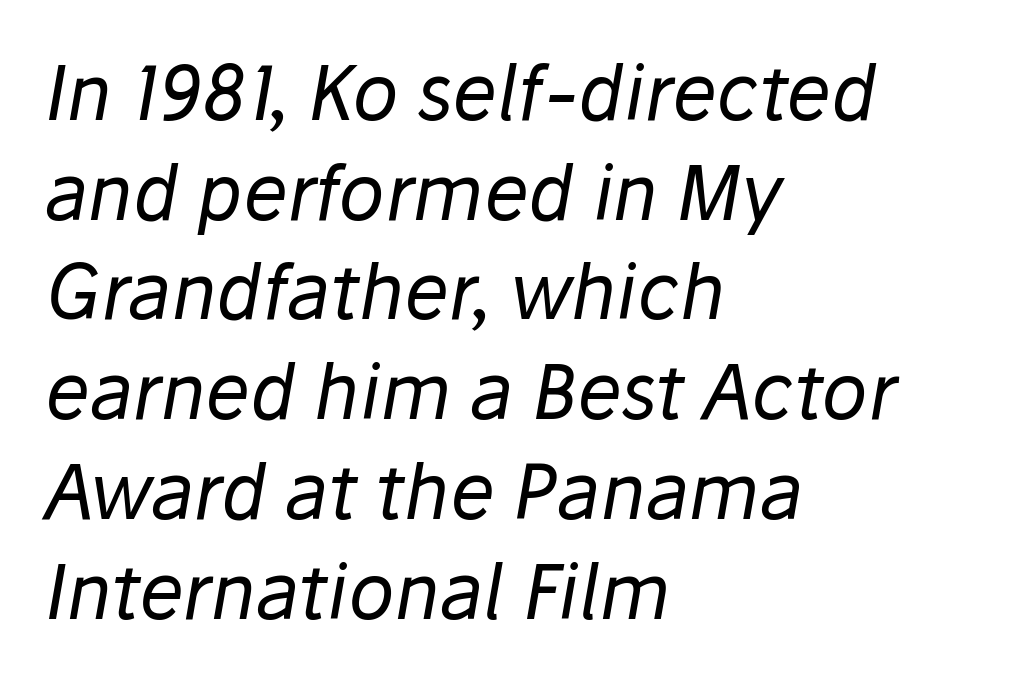
Inter-character spacing is left at the font's built-in metrics. Every character sits at an angle, as italics do. Underlining? Definitely not there. This rendering uses left alignment, leaving the right contour irregular. Weight: not bold — regular or lighter. Think of a printed novel: that variable character pitch is what you see here.
